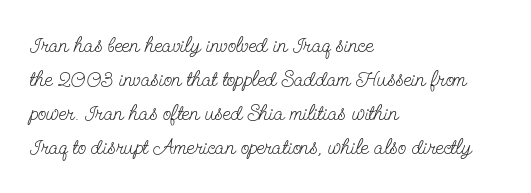
Caption: multi-line text, flush left, ragged right. Beneath every word, the page is bare. Weight: not bold — regular or lighter. Nobody touched the tracking dial on this one. Vertically, the passage feels balanced, rows spaced as you'd expect.
